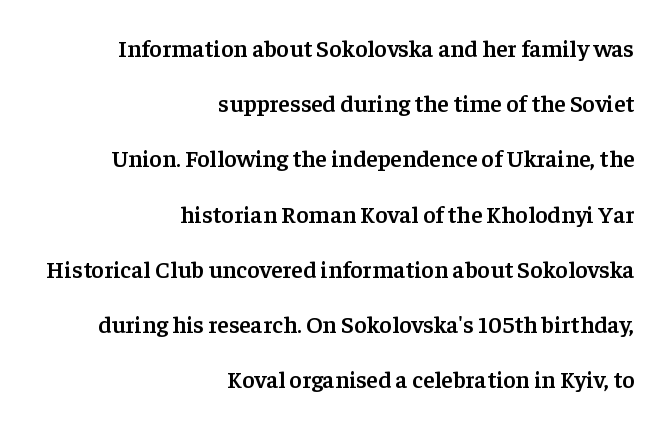
{"italic": "no", "bold": "semi", "underline": "no", "align": "right", "line_spacing": "loose", "line_spacing_ratio": 2.3, "letter_spacing": "normal", "letter_spacing_em": 0.0, "glyph_px": 24}
